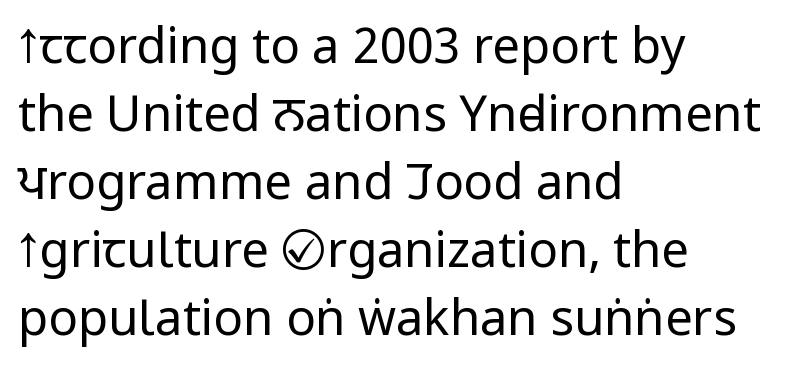
{"serif": "no", "italic": "no", "bold": "no", "weight": "regular", "width": "condensed", "stroke_contrast": "low", "x_height": "large", "monospaced": "no", "underline": "no", "align": "left", "line_spacing": "normal", "line_spacing_ratio": 1.39, "letter_spacing": "normal", "letter_spacing_em": 0.0, "glyph_px": 49}
